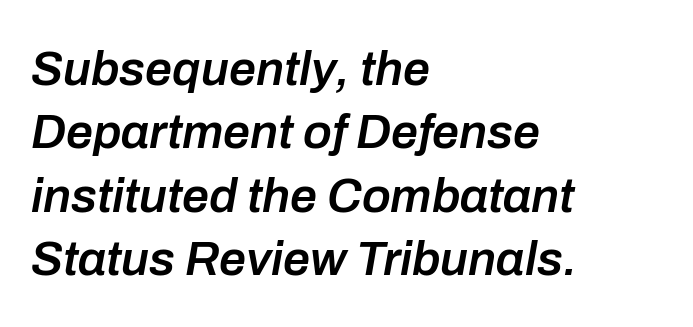
Q: Is the text bold? A: Semi-bold.
Q: Is the text italic (slanted)? A: Yes, it leans right by about 10 degrees.
Q: Is the text underlined? A: No.
Q: How is the paragraph aligned? A: Left-aligned.
Q: Is the spacing between letters normal or unusually wide? A: Normal.
Q: Is the spacing between lines tight, normal or loose? A: Normal.
Q: Width (condensed, normal, or wide)? A: Normal.
Q: Stroke contrast? A: Low.
Q: x-height? A: Medium.
Q: Monospaced? A: No.
